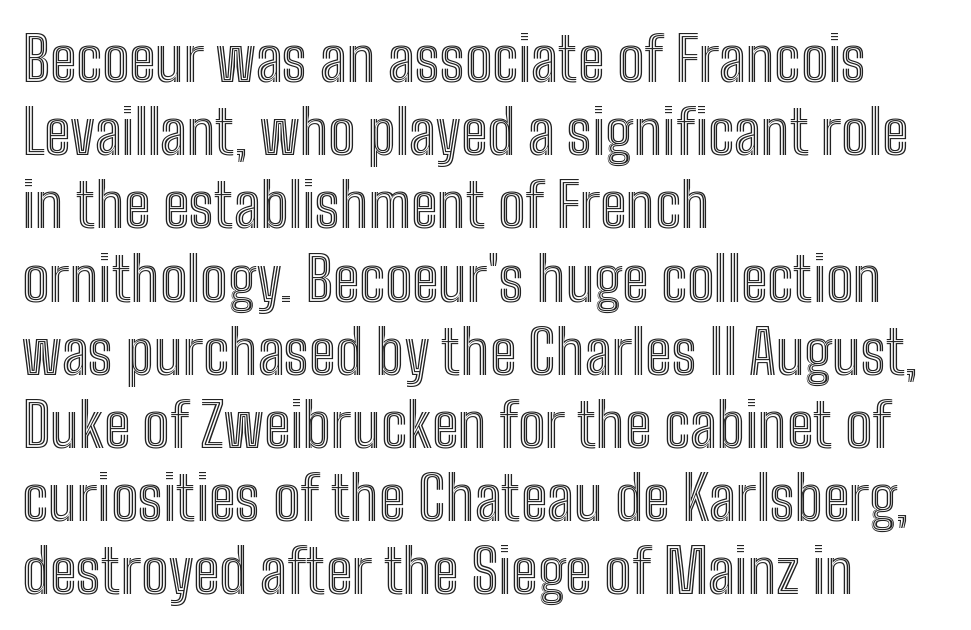
Q: Is the text italic (slanted)? A: No, it is upright.
Q: Is the text underlined? A: No.
Q: How is the paragraph aligned? A: Left-aligned.
Q: Is the spacing between letters normal or unusually wide? A: Normal.
Q: Width (condensed, normal, or wide)? A: Condensed.
Q: x-height? A: Medium.
Q: Monospaced? A: No.
